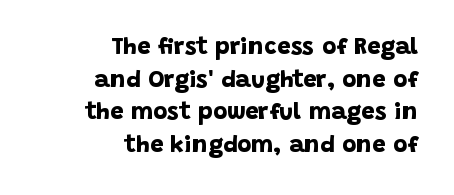
The image shows 24 px bold type; set right-aligned, normal line spacing (1.36x), normal letter spacing, not underlined.
